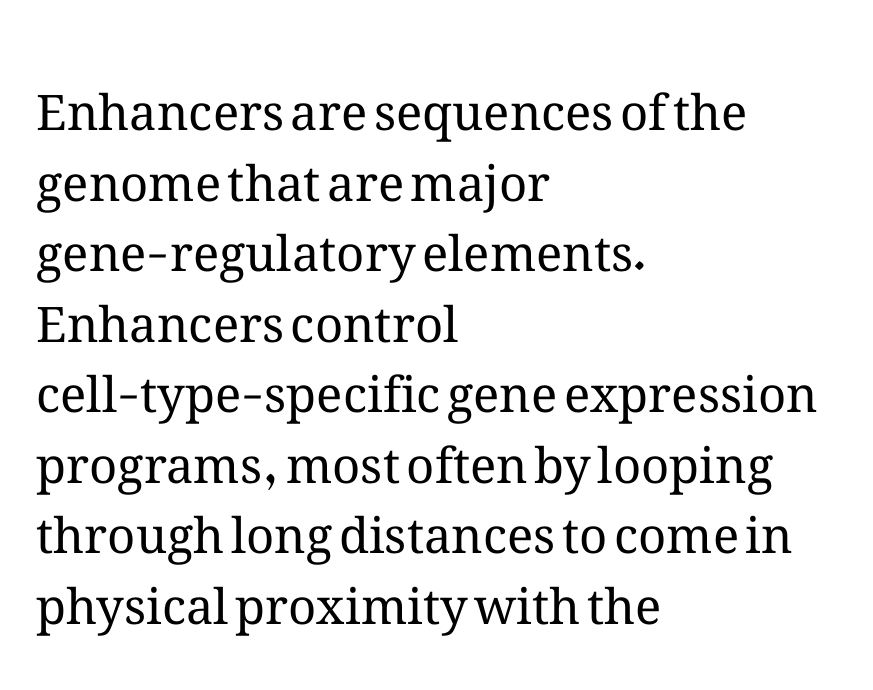
Q: Is the text bold? A: No.
Q: Is the text italic (slanted)? A: No, it is upright.
Q: Is the text underlined? A: No.
Q: How is the paragraph aligned? A: Left-aligned.
Q: Is the spacing between letters normal or unusually wide? A: Normal.
Q: Is the spacing between lines tight, normal or loose? A: Normal.
Q: Width (condensed, normal, or wide)? A: Normal.
Q: Stroke contrast? A: Medium.
Q: x-height? A: Medium.
Q: Monospaced? A: No.
